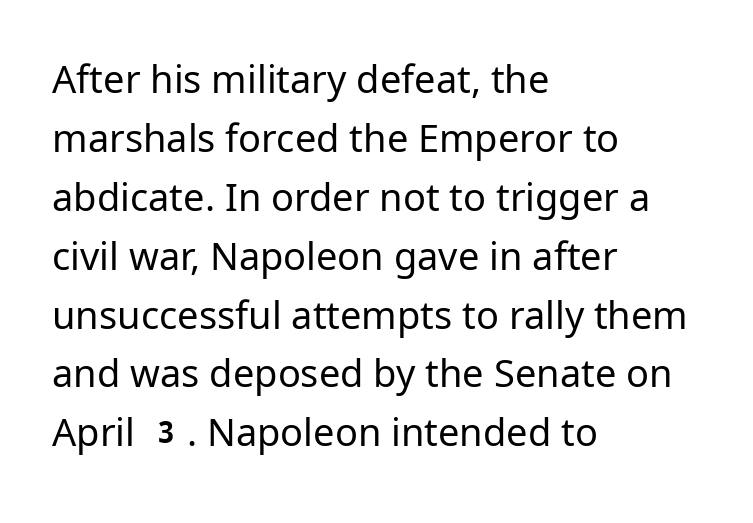
Q: Is the text bold? A: No.
Q: Is the text italic (slanted)? A: No, it is upright.
Q: Is the typeface a serif or a sans-serif typeface? A: Sans-serif.
Q: Is the text underlined? A: No.
Q: How is the paragraph aligned? A: Left-aligned.
Q: Is the spacing between letters normal or unusually wide? A: Normal.
Q: Is the spacing between lines tight, normal or loose? A: Normal.
Q: Width (condensed, normal, or wide)? A: Normal.
Q: Stroke contrast? A: Low.
Q: x-height? A: Medium.
Q: Monospaced? A: No.
